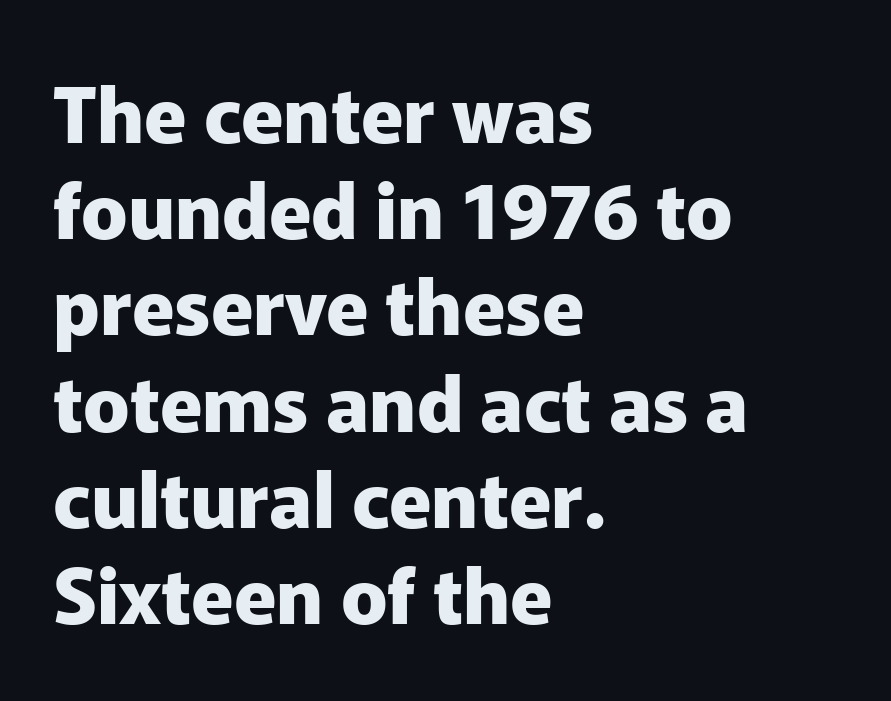
The image shows 77 px heavy sans-serif type, upright; set left-aligned, normal line spacing (1.25x), normal letter spacing, not underlined; low stroke contrast and a medium x-height.
